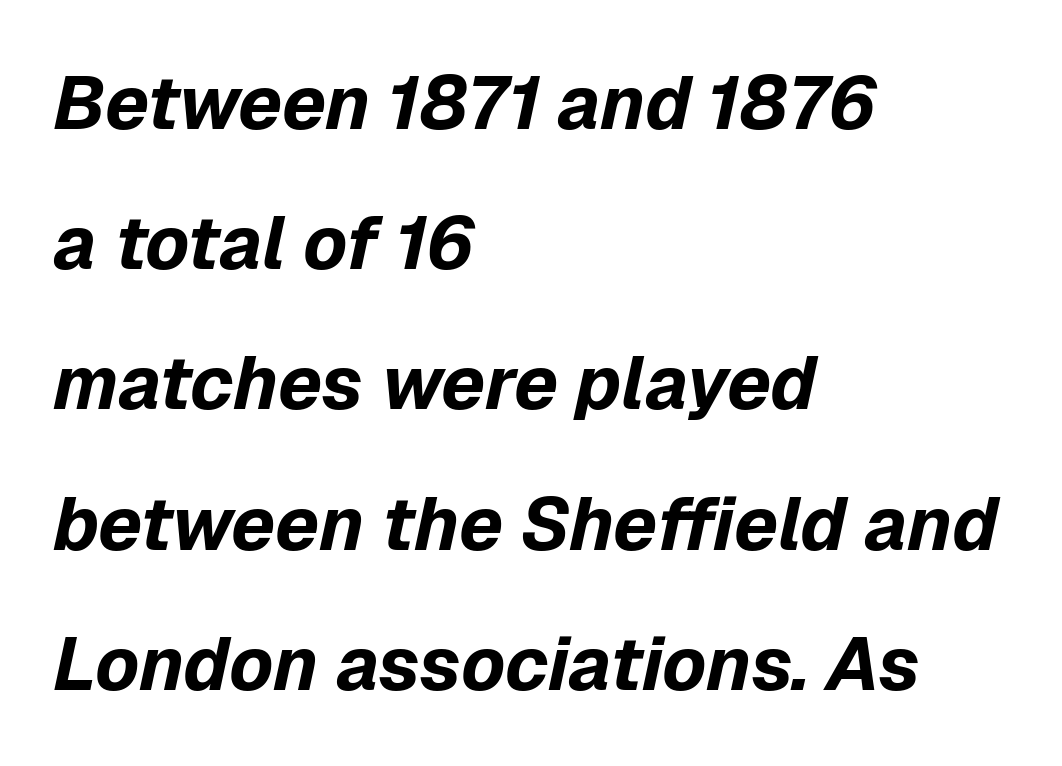
{"italic": "yes", "lean": "right", "slant_degrees": 12, "bold": "yes", "weight": "bold", "width": "normal", "stroke_contrast": "low", "x_height": "medium", "monospaced": "no", "underline": "no", "align": "left", "line_spacing_ratio": 1.87, "letter_spacing": "normal", "letter_spacing_em": 0.0, "glyph_px": 75}
